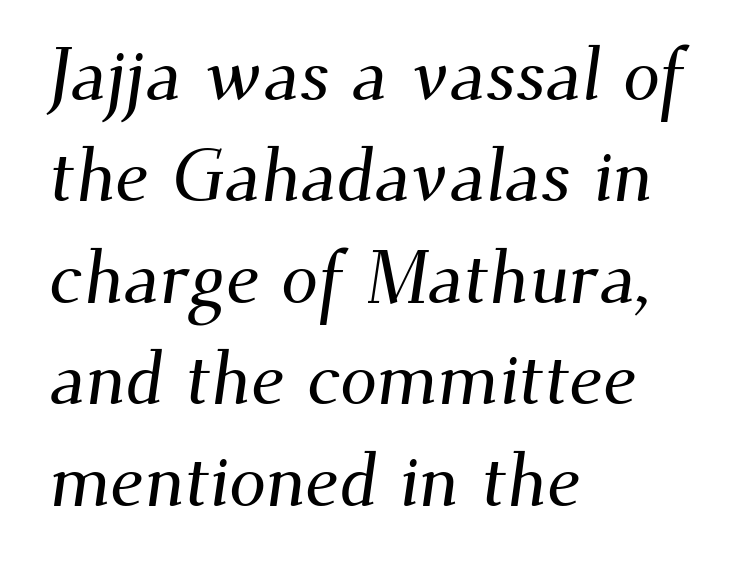
Q: Is the typeface a serif or a sans-serif typeface? A: Serif.
Q: Is the text underlined? A: No.
Q: How is the paragraph aligned? A: Left-aligned.
Q: Is the spacing between letters normal or unusually wide? A: Normal.
Q: Is the spacing between lines tight, normal or loose? A: Normal.
Q: Width (condensed, normal, or wide)? A: Normal.
Q: Stroke contrast? A: Medium.
Q: x-height? A: Small.
Q: Monospaced? A: No.
